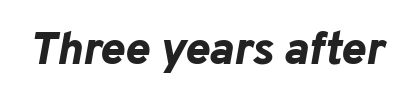
The image shows 46 px bold type, italic (leaning right); set normal letter spacing, not underlined; low stroke contrast and a medium x-height.
